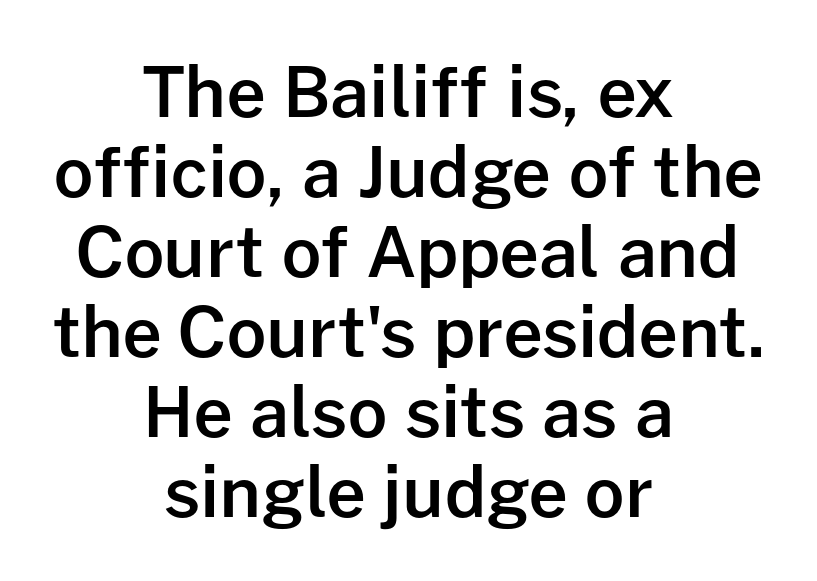
Q: Is the text bold? A: Semi-bold.
Q: Is the text italic (slanted)? A: No, it is upright.
Q: Is the typeface a serif or a sans-serif typeface? A: Sans-serif.
Q: Is the text underlined? A: No.
Q: How is the paragraph aligned? A: Centered.
Q: Is the spacing between letters normal or unusually wide? A: Normal.
Q: Width (condensed, normal, or wide)? A: Normal.
Q: Stroke contrast? A: Low.
Q: x-height? A: Medium.
Q: Monospaced? A: No.
